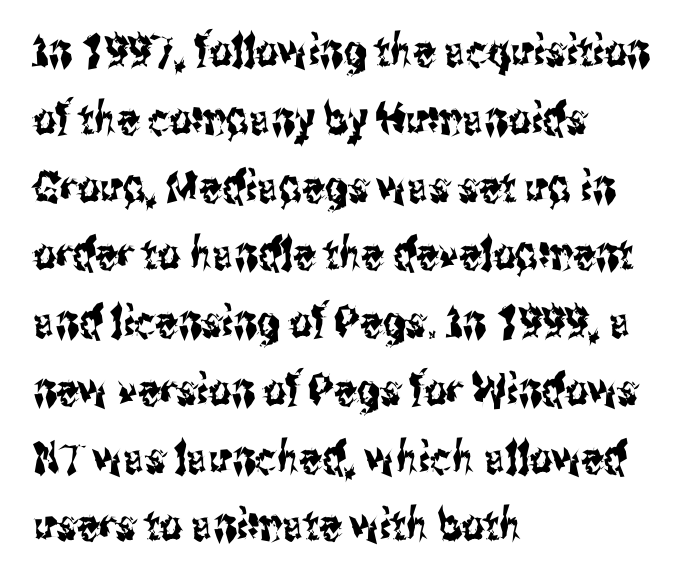
The image shows 44 px condensed sans-serif type, upright; set left-aligned, normal line spacing (1.54x), normal letter spacing, not underlined; medium stroke contrast and a medium x-height.
